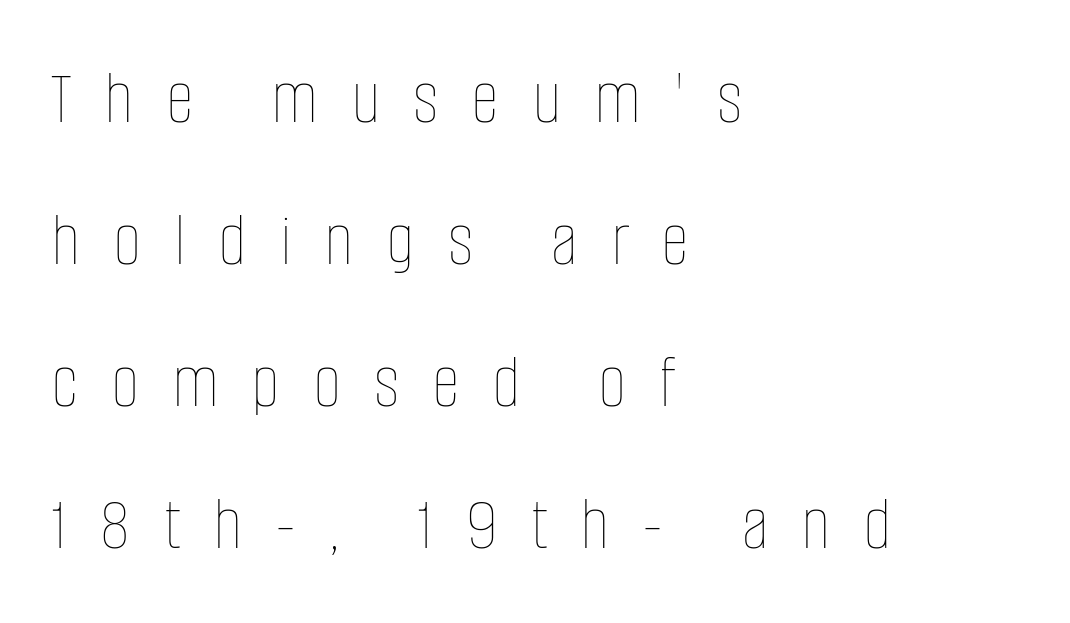
Q: Is the text bold? A: No.
Q: Is the text italic (slanted)? A: No, it is upright.
Q: Is the text underlined? A: No.
Q: How is the paragraph aligned? A: Left-aligned.
Q: Is the spacing between letters normal or unusually wide? A: Unusually wide.
Q: Width (condensed, normal, or wide)? A: Condensed.
Q: Stroke contrast? A: Low.
Q: x-height? A: Large.
Q: Monospaced? A: No.
